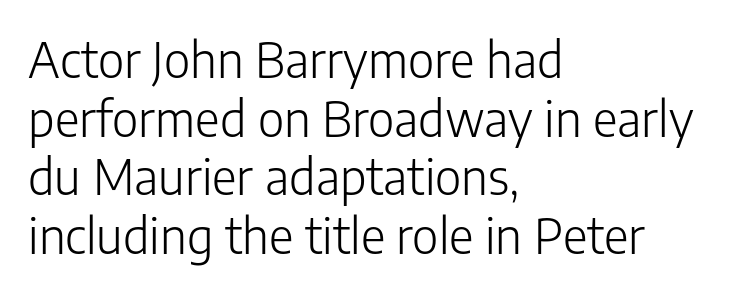
{"serif": "no", "italic": "no", "bold": "no", "weight": "light", "width": "normal", "stroke_contrast": "low", "x_height": "medium", "monospaced": "no", "underline": "no", "align": "left", "line_spacing_ratio": 1.22, "letter_spacing": "normal", "letter_spacing_em": 0.0, "glyph_px": 48}
